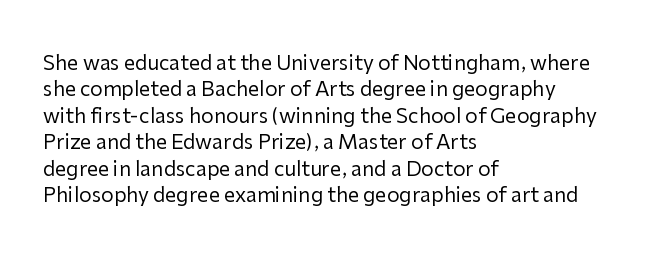
Q: Is the text bold? A: No.
Q: Is the text italic (slanted)? A: No, it is upright.
Q: Is the text underlined? A: No.
Q: How is the paragraph aligned? A: Left-aligned.
Q: Is the spacing between letters normal or unusually wide? A: Normal.
Q: Is the spacing between lines tight, normal or loose? A: Normal.
